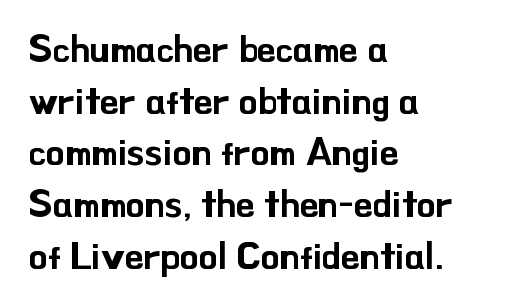
The image shows 38 px sans-serif type, upright; set left-aligned, normal line spacing (1.36x), normal letter spacing, not underlined; low stroke contrast and a small x-height.
